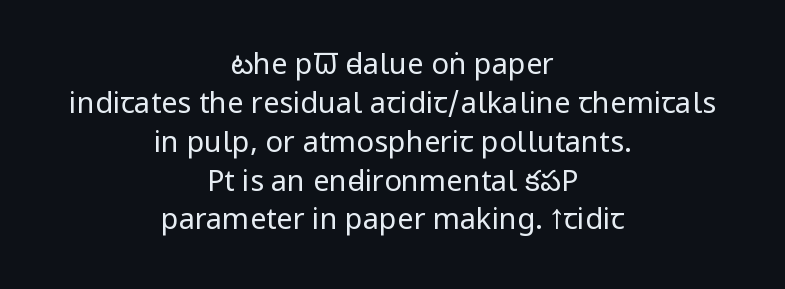
Leading matches the norm, producing a regular column. The tracking reads as untouched default to a designer's eye. The rendering uses natural spacing where letterforms have individual widths. Descender tails drop into unmarked territory.
